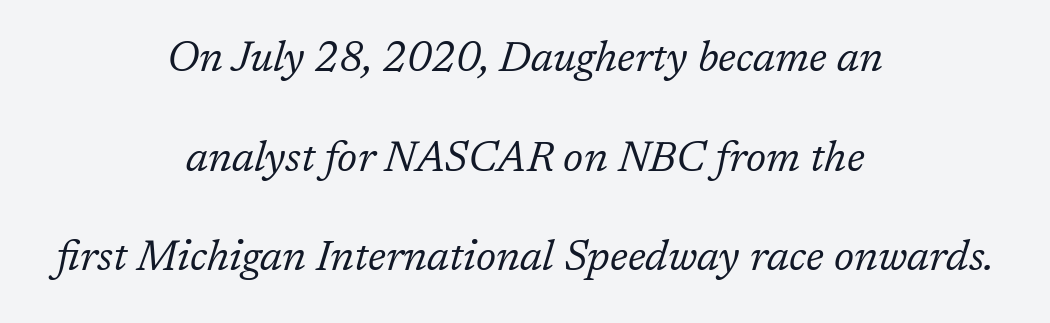
The image shows 42 px regular-weight serif type, italic (leaning right); set centered, loose line spacing (2.37x), normal letter spacing, not underlined; low stroke contrast and a medium x-height.
